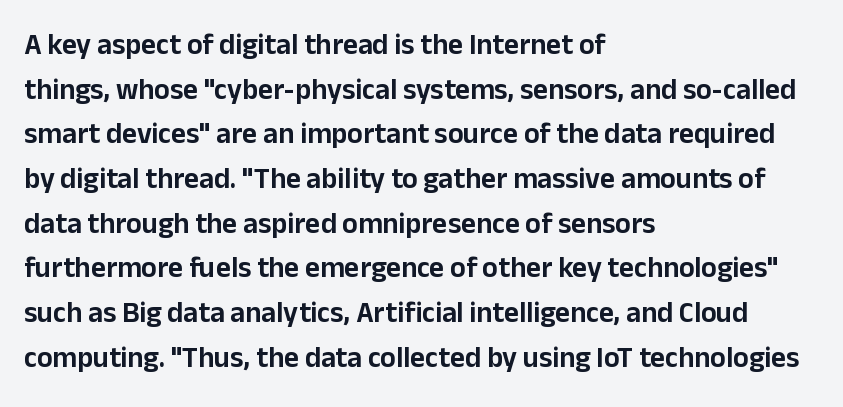
The image shows 29 px sans-serif type, upright; set left-aligned, normal line spacing (1.54x), normal letter spacing, not underlined; low stroke contrast and a medium x-height.
